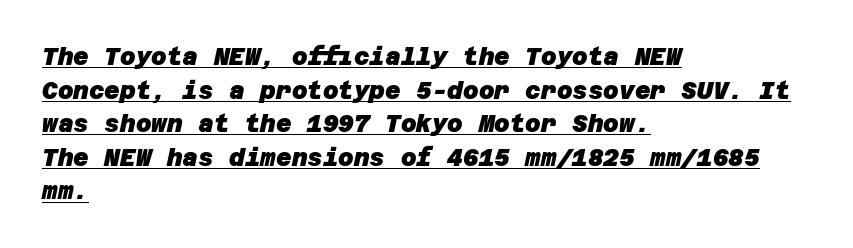
Q: Is the text bold? A: Yes.
Q: Is the text underlined? A: Yes.
Q: How is the paragraph aligned? A: Left-aligned.
Q: Is the spacing between letters normal or unusually wide? A: Normal.
Q: Is the spacing between lines tight, normal or loose? A: Normal.
